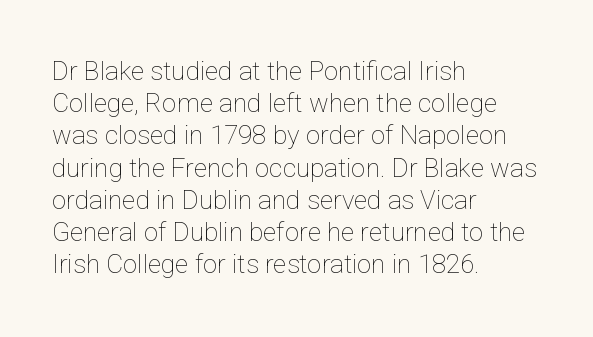
The image shows 26 px text type, upright; set left-aligned, line spacing 1.24x, normal letter spacing, not underlined.
